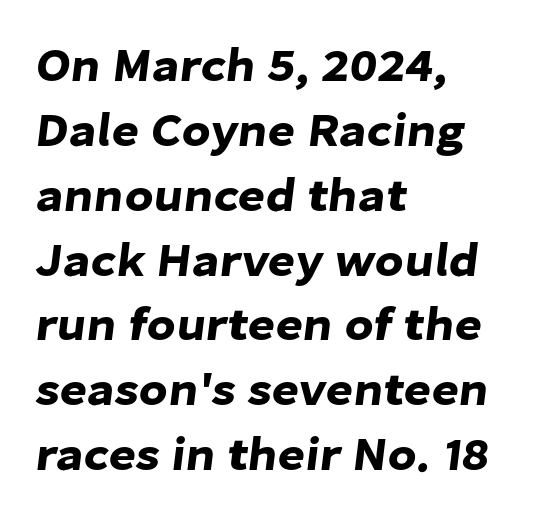
{"serif": "no", "width": "normal", "stroke_contrast": "low", "x_height": "medium", "monospaced": "no", "underline": "no", "align": "left", "line_spacing": "normal", "line_spacing_ratio": 1.38, "letter_spacing": "normal", "letter_spacing_em": 0.0, "glyph_px": 47}
